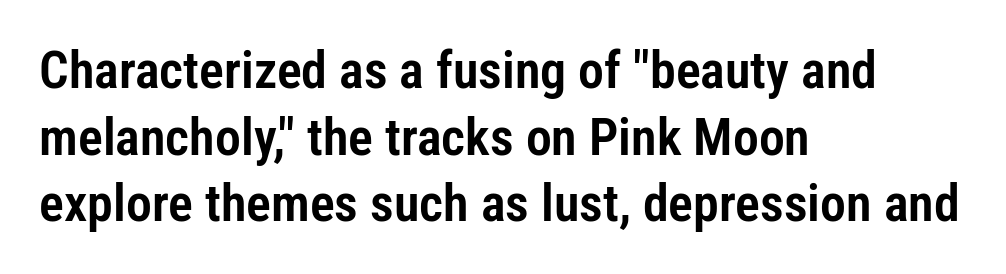
The image shows 52 px condensed sans-serif type, upright; set left-aligned, normal line spacing (1.28x), normal letter spacing, not underlined; low stroke contrast and a medium x-height.
